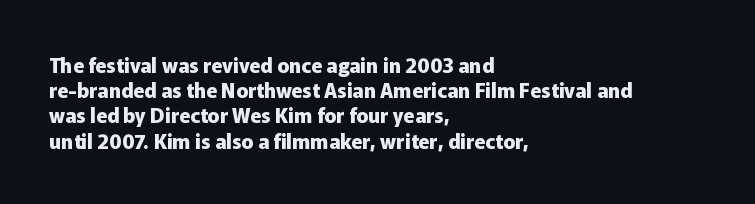
The space directly below the letters is spotless. This rendering uses left alignment, leaving the right contour irregular. The typography opts for an upright posture over an oblique one. Each word holds together tightly as a unit, with standard inter-letter gaps. Pretty heavy lettering here — definitely bold.
